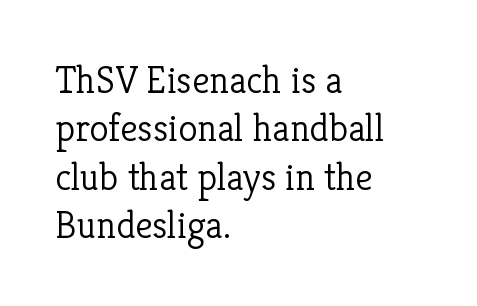
The image shows 39 px light serif type, upright; set left-aligned, line spacing 1.24x, normal letter spacing, not underlined; low stroke contrast and a medium x-height.
